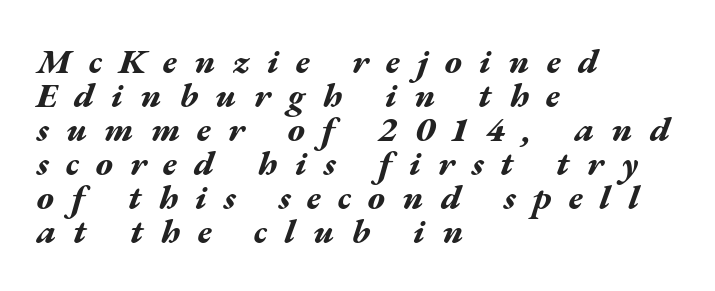
Strokes here are thick enough to call this a true bold. The face used here is rendered with a markedly widened letterfit. Type without underlining. The leading is snug, giving the passage a crowded texture.
